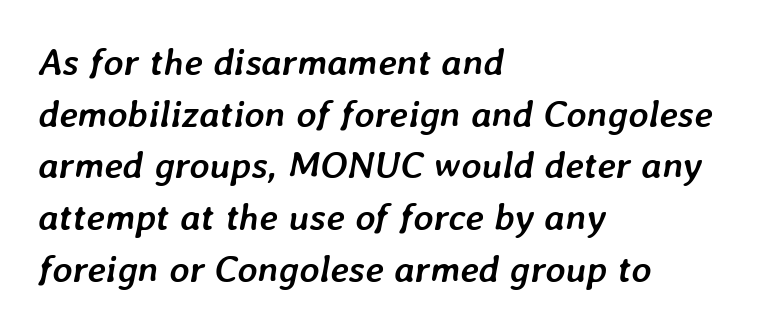
The rendering uses a bold face; every stroke is thick and dark. A typesetter would call this proportional, since set widths differ per character. Notice how descenders clear the ascenders below comfortably — that's standard leading. Observe the ordinary spacing: letters are neighbours, not strangers. Designer's note — italics engaged.
